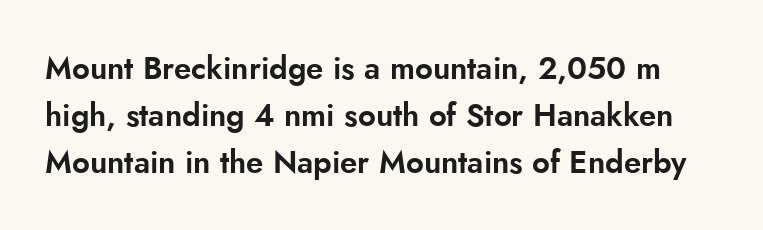
Q: Is the text italic (slanted)? A: No, it is upright.
Q: Is the typeface a serif or a sans-serif typeface? A: Sans-serif.
Q: Is the text underlined? A: No.
Q: Is the spacing between letters normal or unusually wide? A: Normal.
Q: Is the spacing between lines tight, normal or loose? A: Normal.
Q: Width (condensed, normal, or wide)? A: Normal.
Q: Stroke contrast? A: Low.
Q: x-height? A: Small.
Q: Monospaced? A: No.
